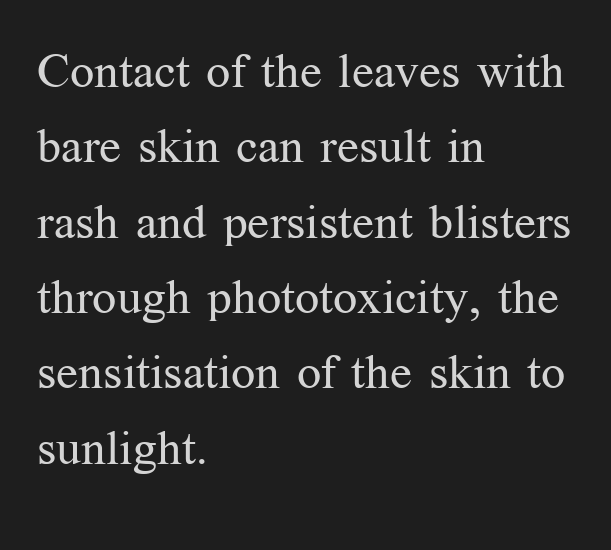
{"serif": "yes", "italic": "no", "bold": "no", "weight": "regular", "width": "normal", "stroke_contrast": "medium", "x_height": "medium", "monospaced": "no", "underline": "no", "align": "left", "line_spacing": "normal", "line_spacing_ratio": 1.57, "letter_spacing": "normal", "letter_spacing_em": 0.0, "glyph_px": 48}
